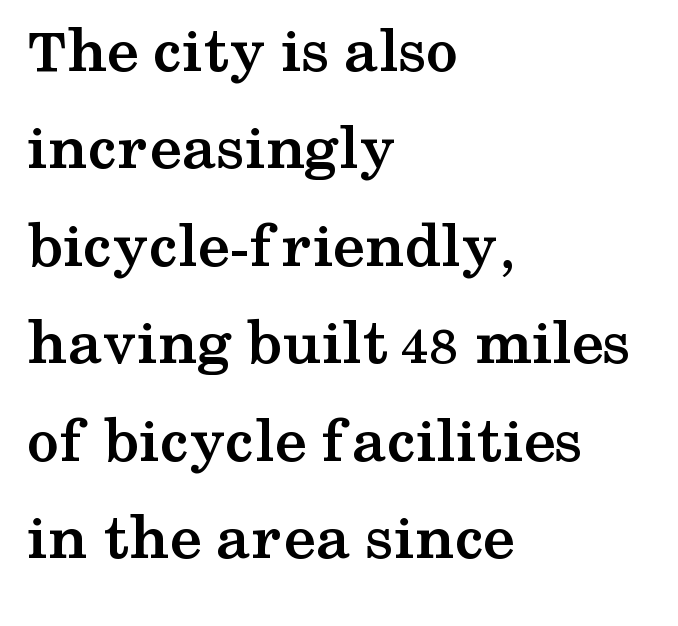
Here the designer chose a conventional face with non-uniform glyph widths. Short note: letters normally spaced. A clean baseline with only descenders dipping below it. Reading down the block, your eye returns to a fixed left position each line. Typographically, this falls in the serif category. Notice how descenders clear the ascenders below comfortably — that's standard leading.
